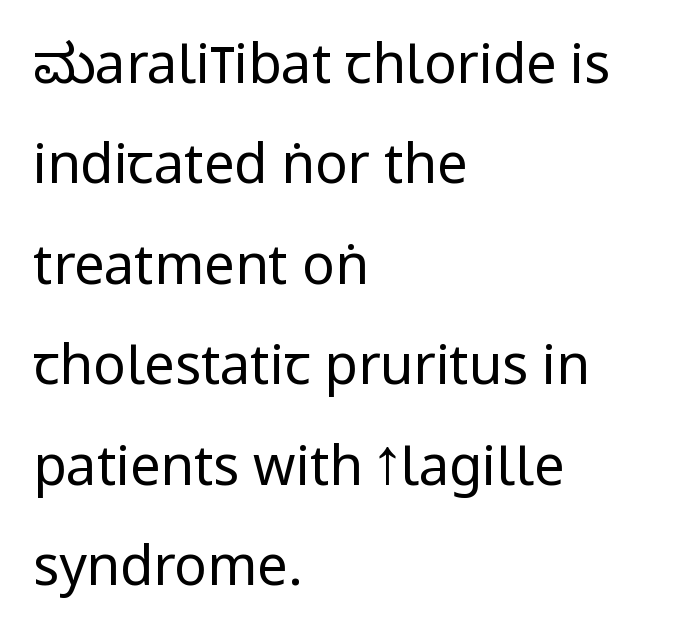
Q: Is the text bold? A: No.
Q: Is the text italic (slanted)? A: No, it is upright.
Q: Is the typeface a serif or a sans-serif typeface? A: Sans-serif.
Q: Is the text underlined? A: No.
Q: How is the paragraph aligned? A: Left-aligned.
Q: Is the spacing between letters normal or unusually wide? A: Normal.
Q: Width (condensed, normal, or wide)? A: Condensed.
Q: Stroke contrast? A: Low.
